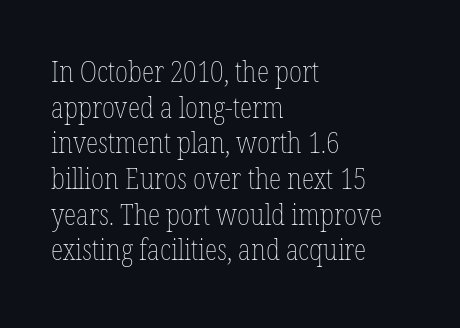
The letters sit at their default tracking, neither squeezed nor spread. The letters advance in unequal steps, a hallmark of proportional type. Counters stay open thanks to moderate or lighter strokes. Horizontal alignment here is leftward, the default for most running prose.
